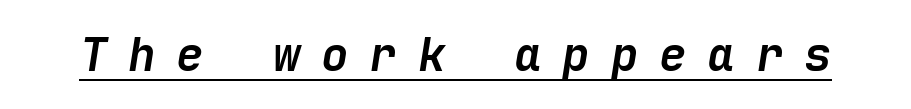
Is the type bold? Yes — the strokes are clearly thick and heavy. You can tell it's italic because the verticals aren't actually vertical. The passage shown has open, widely tracked lettering throughout. Quick note: underline on.
